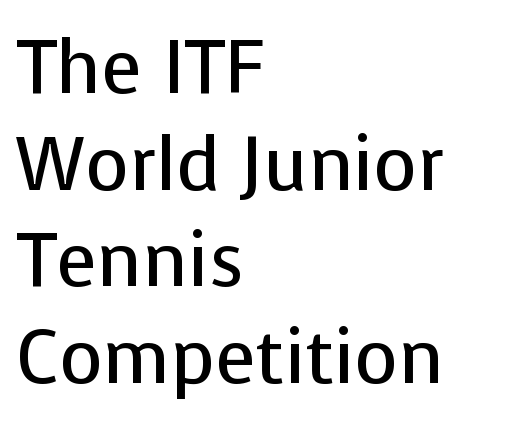
{"serif": "no", "italic": "no", "bold": "no", "weight": "regular", "width": "normal", "stroke_contrast": "low", "x_height": "medium", "monospaced": "no", "underline": "no", "align": "left", "line_spacing": "normal", "line_spacing_ratio": 1.29, "letter_spacing": "normal", "letter_spacing_em": 0.0, "glyph_px": 75}
